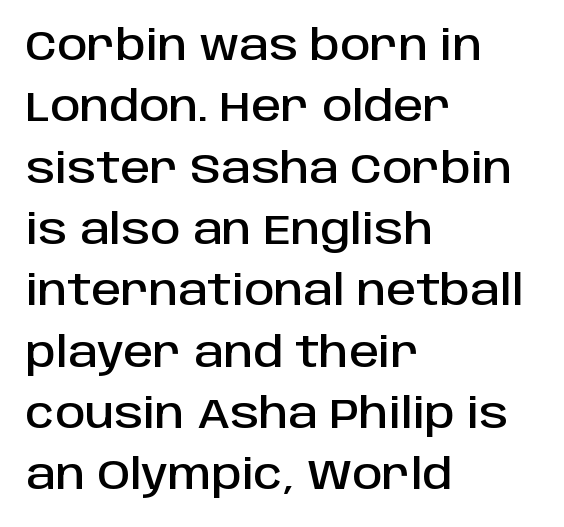
{"serif": "no", "italic": "no", "width": "normal", "stroke_contrast": "low", "x_height": "large", "monospaced": "no", "underline": "no", "align": "left", "line_spacing": "normal", "line_spacing_ratio": 1.46, "letter_spacing": "normal", "letter_spacing_em": 0.0, "glyph_px": 42}
